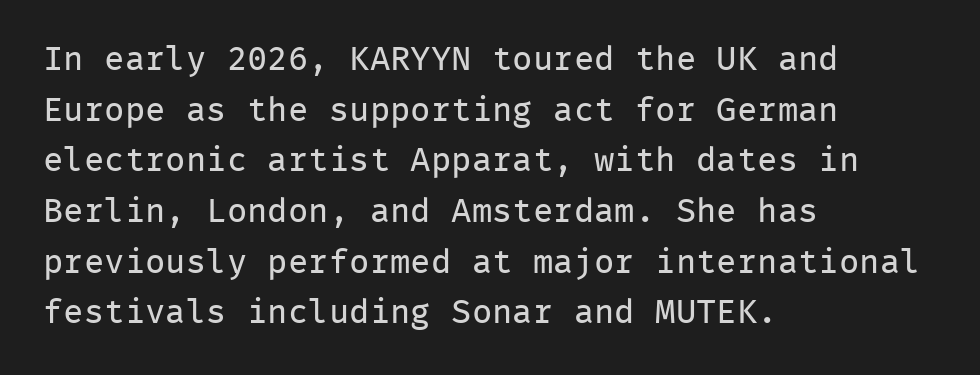
The image shows 34 px regular-weight sans-serif type, upright, monospaced; set left-aligned, normal line spacing (1.49x), normal letter spacing, not underlined; low stroke contrast and a medium x-height.
